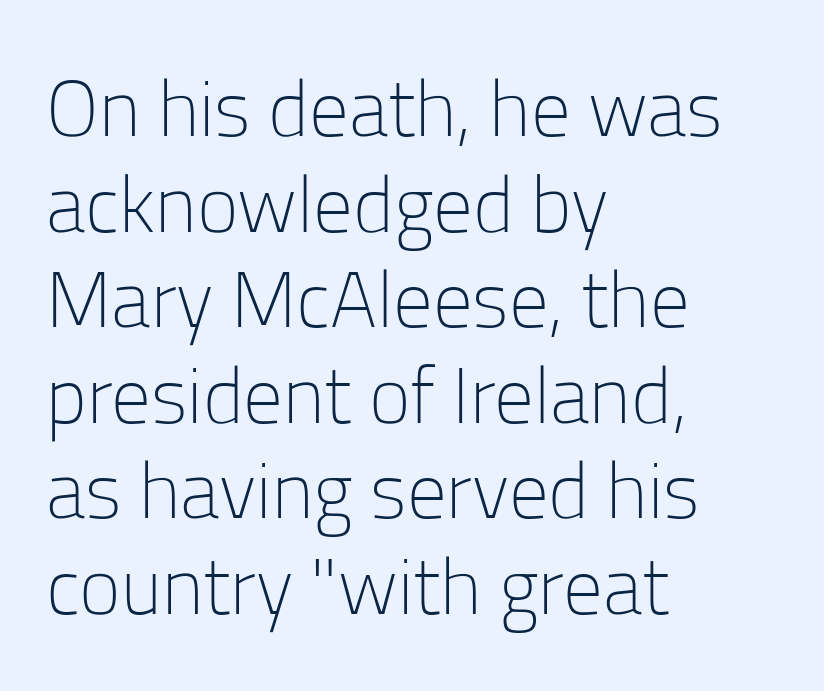
{"serif": "no", "italic": "no", "bold": "no", "weight": "light", "width": "normal", "stroke_contrast": "low", "x_height": "medium", "monospaced": "no", "underline": "no", "align": "left", "line_spacing_ratio": 1.21, "letter_spacing": "normal", "letter_spacing_em": 0.0, "glyph_px": 79}
